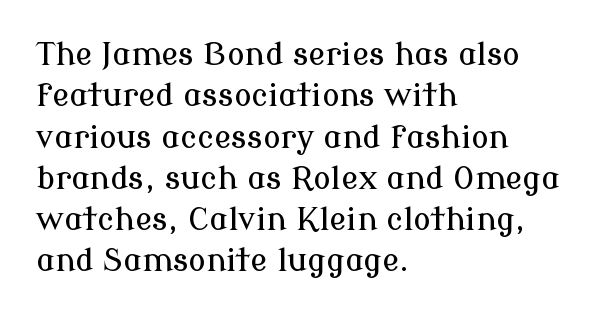
The image shows 32 px serif type, upright; set left-aligned, normal line spacing (1.29x), normal letter spacing, not underlined; low stroke contrast and a medium x-height.
